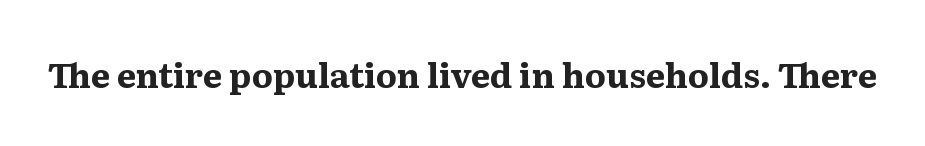
Q: Is the text bold? A: Yes.
Q: Is the text italic (slanted)? A: No, it is upright.
Q: Is the typeface a serif or a sans-serif typeface? A: Serif.
Q: Is the text underlined? A: No.
Q: Is the spacing between letters normal or unusually wide? A: Normal.
Q: Width (condensed, normal, or wide)? A: Normal.
Q: Stroke contrast? A: Medium.
Q: x-height? A: Medium.
Q: Monospaced? A: No.
